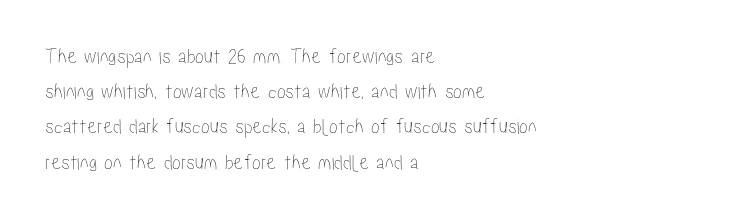
The image shows 22 px text type, upright; set left-aligned, normal line spacing (1.6x), normal letter spacing, not underlined.
